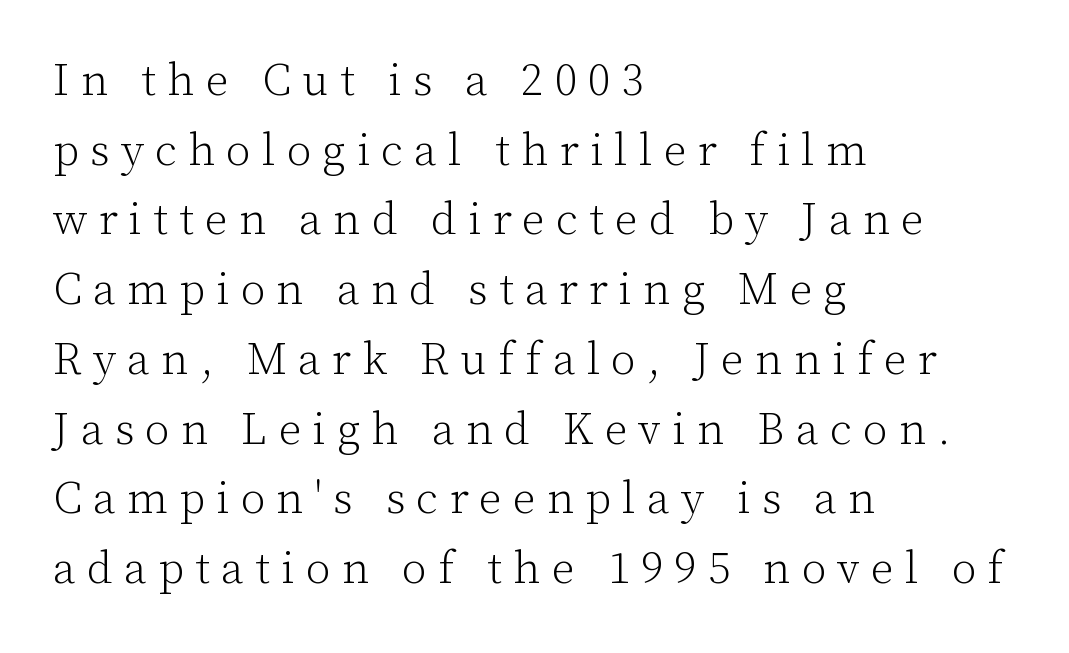
Layout note: lines flush left. Underlining? Definitely not there. The letters stand upright; this is a roman face. Is there much room between lines? A standard amount, neither cramped nor airy.
